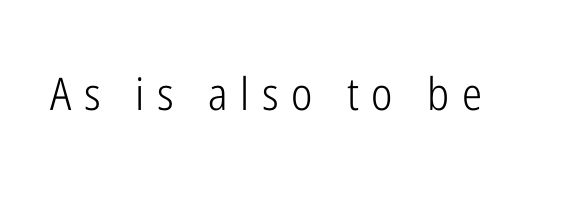
Q: Is the text bold? A: No.
Q: Is the text italic (slanted)? A: No, it is upright.
Q: Is the typeface a serif or a sans-serif typeface? A: Sans-serif.
Q: Is the text underlined? A: No.
Q: Is the spacing between letters normal or unusually wide? A: Unusually wide.
Q: Width (condensed, normal, or wide)? A: Condensed.
Q: Stroke contrast? A: Low.
Q: x-height? A: Medium.
Q: Monospaced? A: No.
